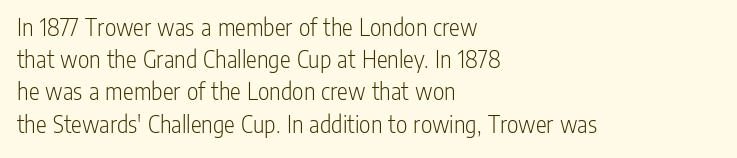
These lines keep a tight, regular rhythm from letter to letter. This sample is left-justified, so line endings fall wherever the words run out. The space between consecutive lines is moderate. Do the letters lean? They stand straight. The passage shown is not underscored anywhere. Stems and bowls with no extra thickness — not bold.
